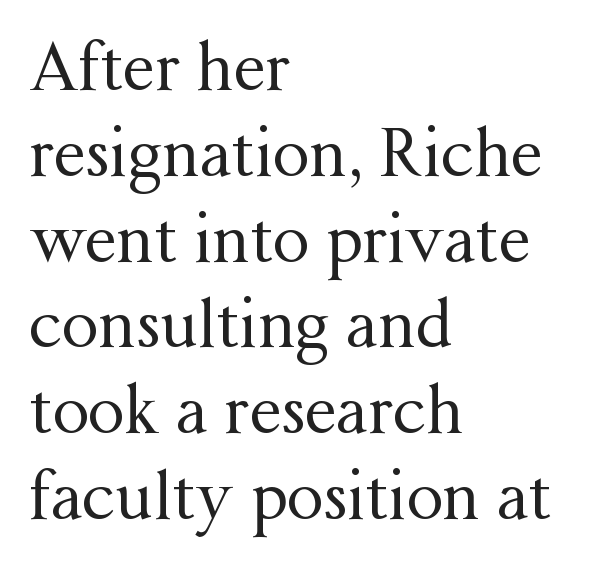
Q: Is the text bold? A: No.
Q: Is the text italic (slanted)? A: No, it is upright.
Q: Is the typeface a serif or a sans-serif typeface? A: Serif.
Q: Is the text underlined? A: No.
Q: How is the paragraph aligned? A: Left-aligned.
Q: Is the spacing between letters normal or unusually wide? A: Normal.
Q: Is the spacing between lines tight, normal or loose? A: Normal.
Q: Width (condensed, normal, or wide)? A: Normal.
Q: Stroke contrast? A: Medium.
Q: x-height? A: Medium.
Q: Monospaced? A: No.
